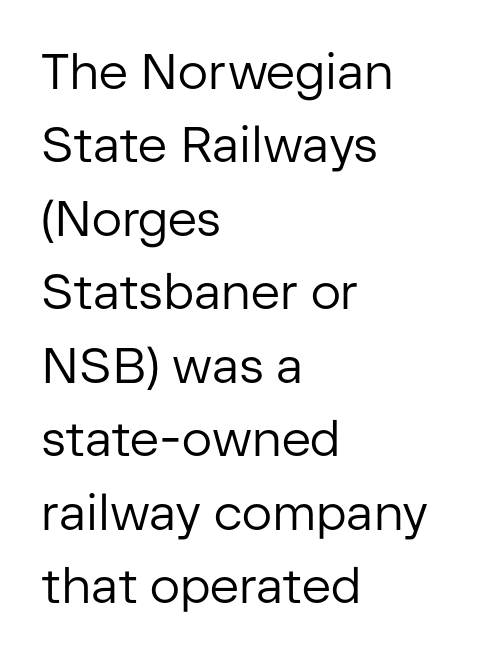
Each new line begins a customary step beneath the previous one. Glance below the letters and you will spot only blank space. This rendering leaves character spacing at its baseline value. This is the regular roman posture of the typeface.
